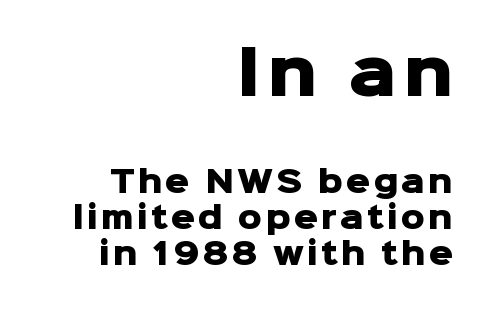
A flush-right, rag-left setting is used for this passage. The designer went with a sans here, leaving each stem footless. Stroke thickness is high; the sample reads as a true bold. The block sitting higher on the canvas is the one with enlarged characters. A typesetter would call this proportional, since set widths differ per character.
